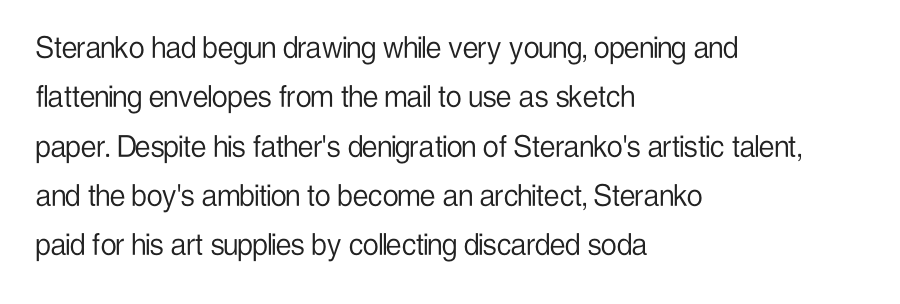
The compositor pushed each line to the left boundary. These lines are composed in type without serifs. Counters stay open thanks to moderate or lighter strokes. Looks like regular typesetting: each glyph gets only the width it needs.
